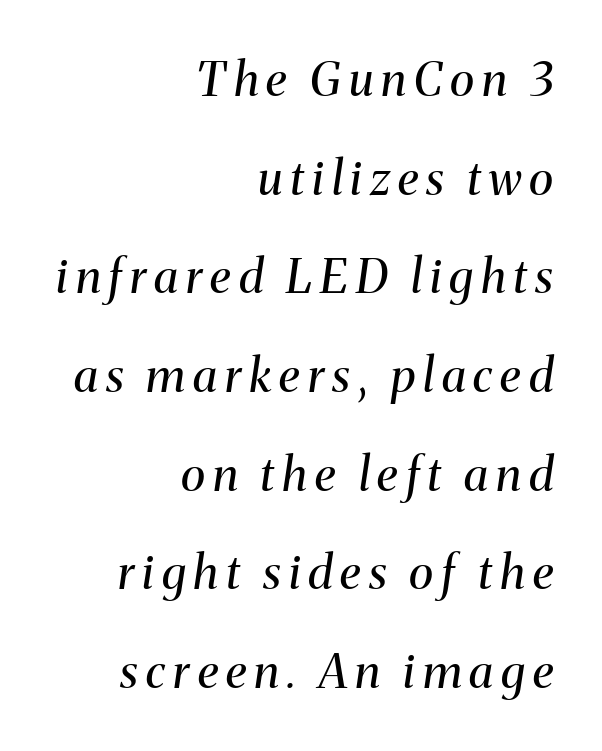
Where is the straight margin? On the right. The passage shown is typed in a proportional face where columns would drift. The glyphs are unaccompanied by any horizontal stroke below them. The lines are spread far apart with generous leading. Italic? Definitely — the glyphs are oblique. Serifs: yes, visible at the terminals of the letterforms.
